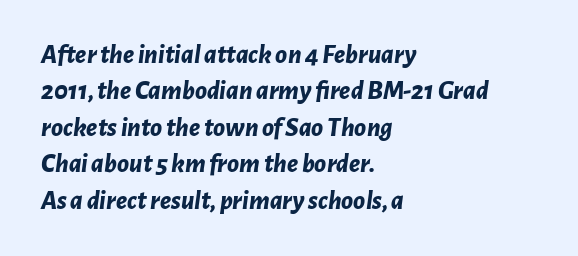
Q: Is the text bold? A: Yes.
Q: Is the text italic (slanted)? A: Yes, it leans right by about 7 degrees.
Q: Is the text underlined? A: No.
Q: How is the paragraph aligned? A: Left-aligned.
Q: Is the spacing between letters normal or unusually wide? A: Normal.
Q: Is the spacing between lines tight, normal or loose? A: Normal.
